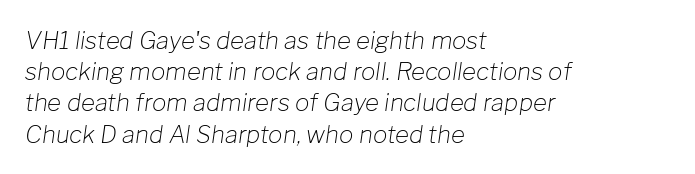
Horizontal bands of white between lines are of average thickness. The lines in this sample share a left origin and differ only in where they stop. If you drew a line through each stem, it would be angled. The font is comparable to plain body text, perhaps lighter. The gap between lines stays unmarked.
